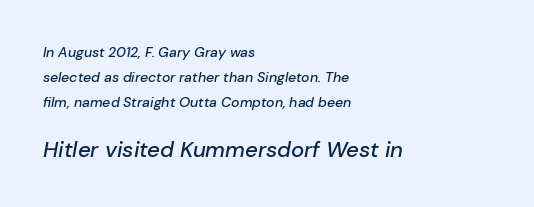
The image shows 22 px text type, italic (leaning right); set left-aligned, line spacing 1.77x, normal letter spacing, not underlined; the second (bottom) block is 1.57x larger.
